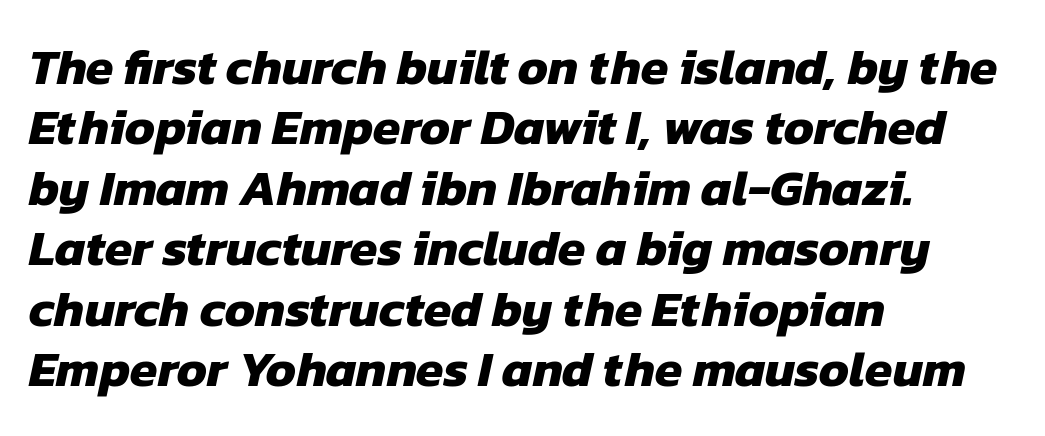
Q: Is the text bold? A: Yes.
Q: Is the typeface a serif or a sans-serif typeface? A: Sans-serif.
Q: Is the text underlined? A: No.
Q: How is the paragraph aligned? A: Left-aligned.
Q: Is the spacing between letters normal or unusually wide? A: Normal.
Q: Width (condensed, normal, or wide)? A: Normal.
Q: Stroke contrast? A: Low.
Q: x-height? A: Medium.
Q: Monospaced? A: No.
